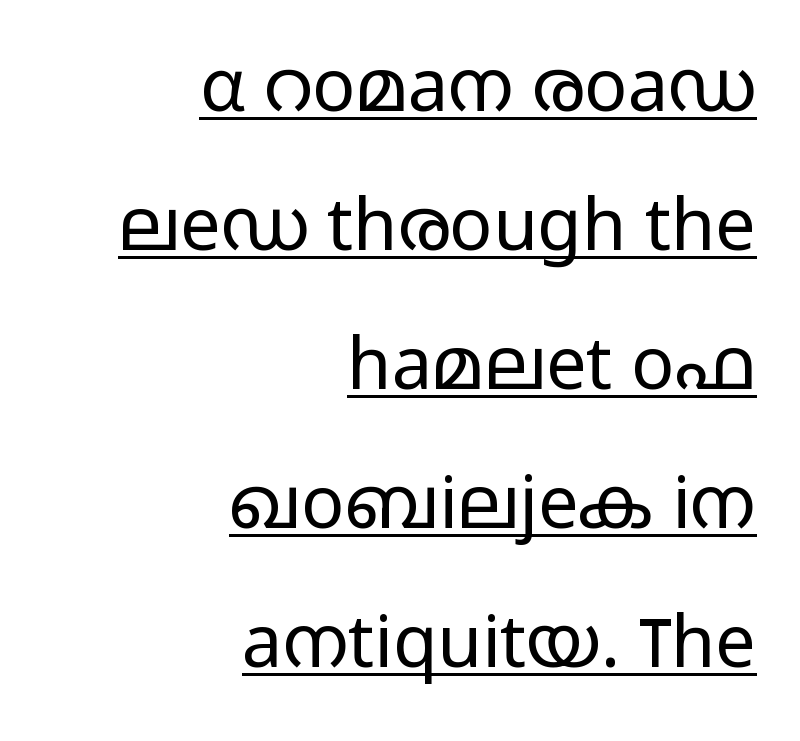
The image shows 72 px light, wide sans-serif type, upright; set right-aligned, loose line spacing (1.93x), normal letter spacing, underlined; low stroke contrast and a medium x-height.
